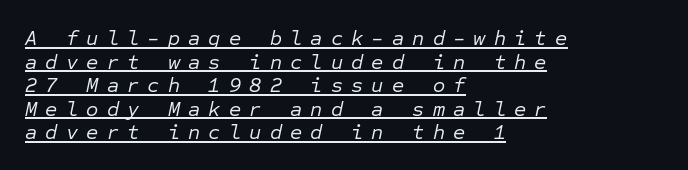
{"italic": "yes", "lean": "right", "slant_degrees": 12, "bold": "no", "underline": "yes", "align": "left", "line_spacing": "tight", "line_spacing_ratio": 1.12, "letter_spacing": "wide", "letter_spacing_em": 0.39, "glyph_px": 21}
